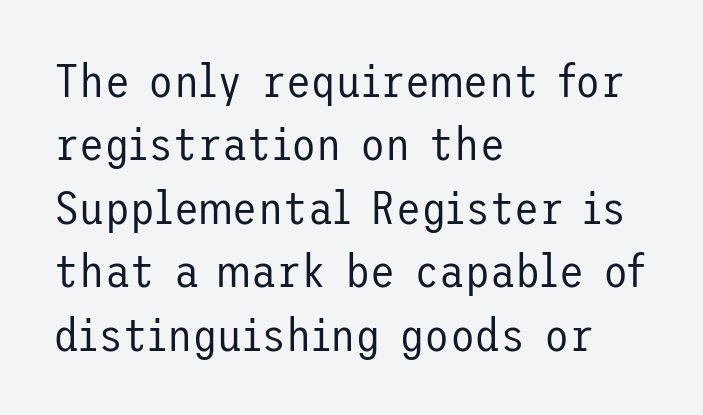
Q: Is the text bold? A: No.
Q: Is the text italic (slanted)? A: No, it is upright.
Q: Is the typeface a serif or a sans-serif typeface? A: Sans-serif.
Q: Is the text underlined? A: No.
Q: How is the paragraph aligned? A: Left-aligned.
Q: Is the spacing between letters normal or unusually wide? A: Normal.
Q: Is the spacing between lines tight, normal or loose? A: Normal.
Q: Width (condensed, normal, or wide)? A: Normal.
Q: Stroke contrast? A: Low.
Q: x-height? A: Medium.
